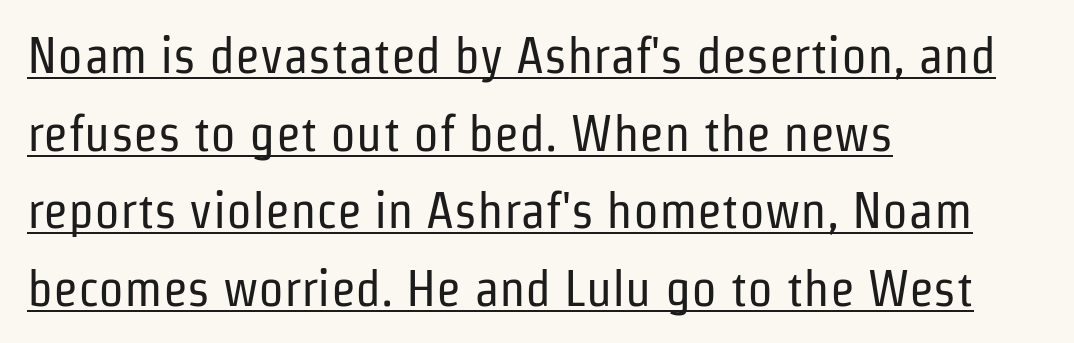
{"serif": "no", "italic": "no", "bold": "no", "weight": "regular", "width": "condensed", "stroke_contrast": "low", "x_height": "medium", "monospaced": "no", "underline": "yes", "align": "left", "line_spacing": "normal", "line_spacing_ratio": 1.52, "letter_spacing": "normal", "letter_spacing_em": 0.0, "glyph_px": 51}
